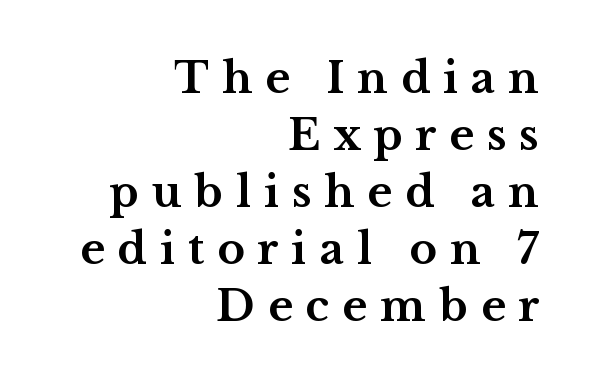
The image shows 42 px bold, wide serif type, upright; set right-aligned, normal line spacing (1.36x), unusually wide letter spacing (+0.31 em), not underlined; medium stroke contrast and a medium x-height.
